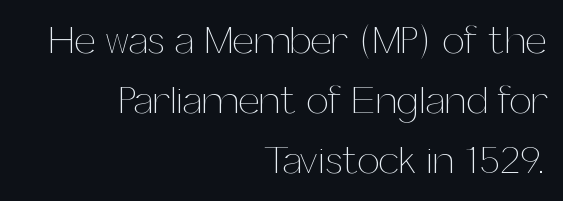
The image shows 39 px thin type, upright; set right-aligned, normal line spacing (1.54x), normal letter spacing, not underlined; medium stroke contrast and a medium x-height.
